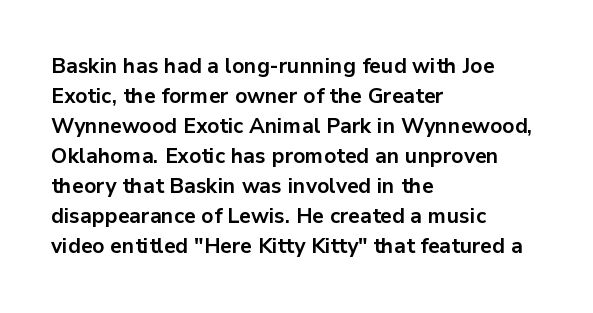
The image shows 21 px bold type, upright; set left-aligned, normal line spacing (1.43x), normal letter spacing, not underlined.
